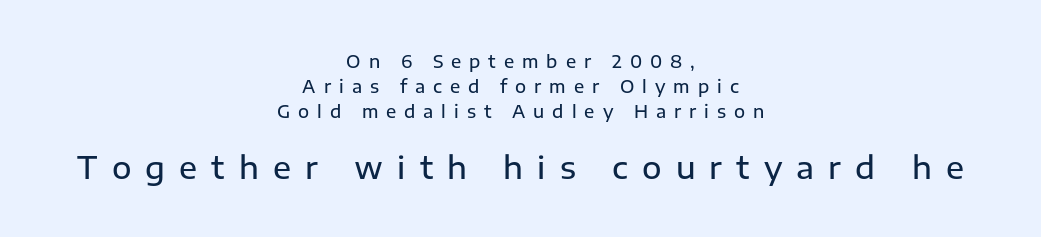
{"serif": "no", "italic": "no", "bold": "semi", "weight": "semibold", "width": "normal", "stroke_contrast": "low", "x_height": "medium", "monospaced": "no", "underline": "no", "align": "center", "line_spacing": "normal", "line_spacing_ratio": 1.46, "letter_spacing": "wide", "letter_spacing_em": 0.47, "larger_block": "second", "size_ratio": 1.76, "glyph_px": 30}
